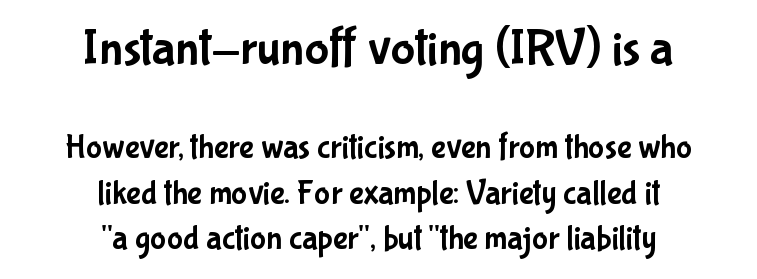
{"serif": "no", "italic": "no", "width": "condensed", "stroke_contrast": "low", "x_height": "medium", "monospaced": "no", "underline": "no", "align": "center", "line_spacing": "normal", "line_spacing_ratio": 1.34, "letter_spacing": "normal", "letter_spacing_em": 0.0, "larger_block": "first", "size_ratio": 1.5, "glyph_px": 51}
